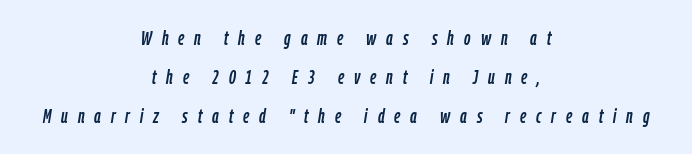
The image shows 20 px text type, italic (leaning right); set centered, loose line spacing (1.96x), unusually wide letter spacing (+0.5 em), not underlined.
